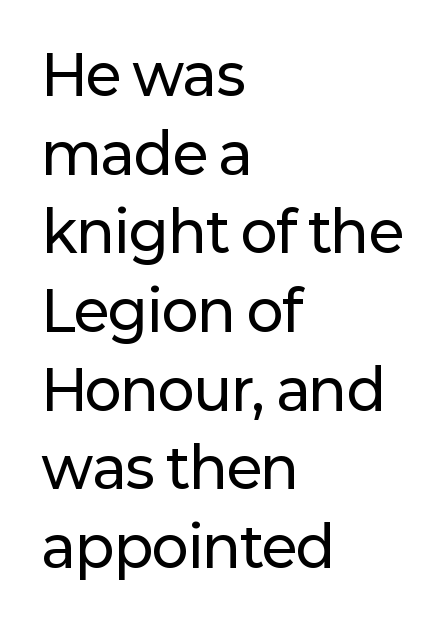
{"serif": "no", "italic": "no", "width": "normal", "stroke_contrast": "low", "x_height": "medium", "monospaced": "no", "underline": "no", "align": "left", "line_spacing": "normal", "line_spacing_ratio": 1.43, "letter_spacing": "normal", "letter_spacing_em": 0.0, "glyph_px": 55}
